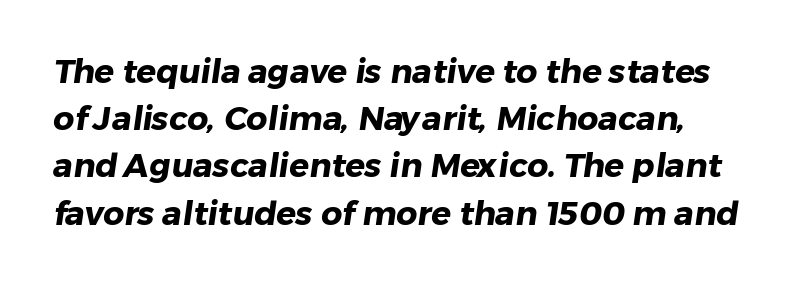
Q: Is the text bold? A: Yes.
Q: Is the typeface a serif or a sans-serif typeface? A: Sans-serif.
Q: Is the text underlined? A: No.
Q: Is the spacing between letters normal or unusually wide? A: Normal.
Q: Is the spacing between lines tight, normal or loose? A: Normal.
Q: Width (condensed, normal, or wide)? A: Normal.
Q: Stroke contrast? A: Low.
Q: x-height? A: Medium.
Q: Monospaced? A: No.
